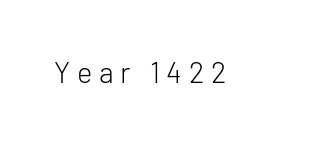
Q: Is the text bold? A: No.
Q: Is the text italic (slanted)? A: No, it is upright.
Q: Is the typeface a serif or a sans-serif typeface? A: Sans-serif.
Q: Is the text underlined? A: No.
Q: Is the spacing between letters normal or unusually wide? A: Unusually wide.
Q: Width (condensed, normal, or wide)? A: Normal.
Q: Stroke contrast? A: Low.
Q: x-height? A: Medium.
Q: Monospaced? A: No.
